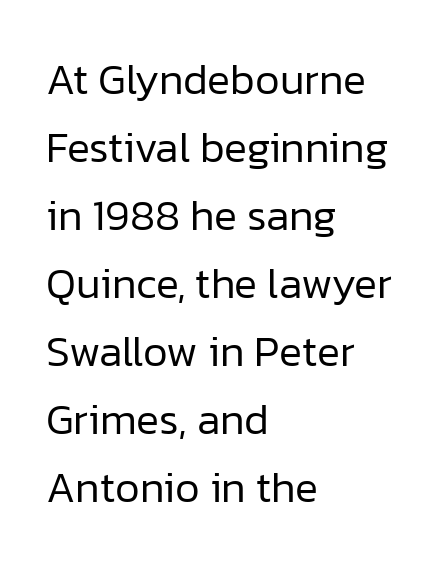
The image shows 43 px regular-weight sans-serif type, upright; set left-aligned, normal line spacing (1.58x), normal letter spacing, not underlined; low stroke contrast and a medium x-height.
